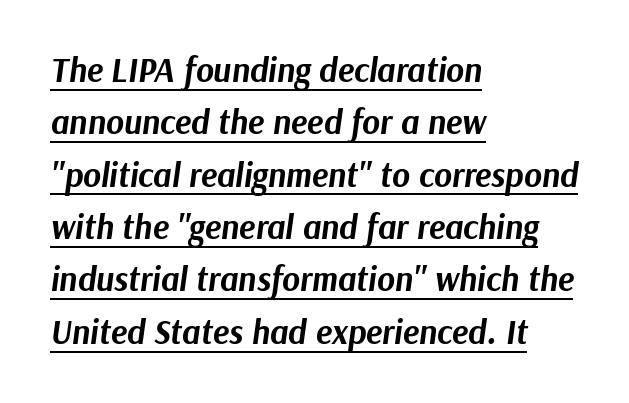
Chunky letters — that's bold for sure. Does extra space separate the letters? No, they use regular spacing. Here the designer chose a conventional face with non-uniform glyph widths. The face used here has a pronounced slope to its letters. All the whitespace from short lines collects on the right.
